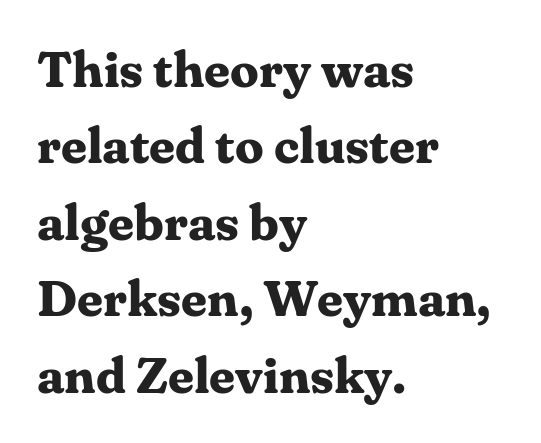
Q: Is the text bold? A: Yes.
Q: Is the text italic (slanted)? A: No, it is upright.
Q: Is the typeface a serif or a sans-serif typeface? A: Serif.
Q: Is the text underlined? A: No.
Q: How is the paragraph aligned? A: Left-aligned.
Q: Is the spacing between letters normal or unusually wide? A: Normal.
Q: Is the spacing between lines tight, normal or loose? A: Normal.
Q: Width (condensed, normal, or wide)? A: Normal.
Q: Stroke contrast? A: Medium.
Q: x-height? A: Medium.
Q: Monospaced? A: No.
